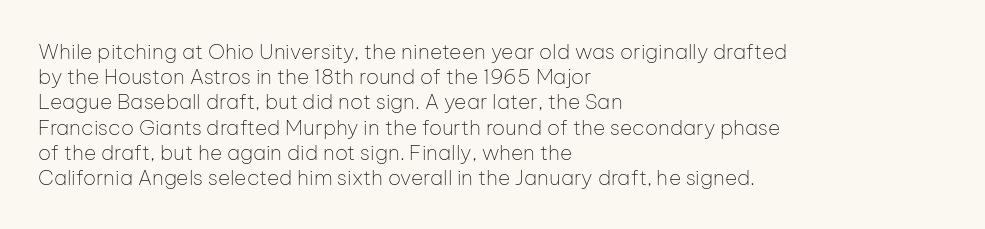
Q: Is the text bold? A: No.
Q: Is the text italic (slanted)? A: No, it is upright.
Q: Is the text underlined? A: No.
Q: How is the paragraph aligned? A: Left-aligned.
Q: Is the spacing between letters normal or unusually wide? A: Normal.
